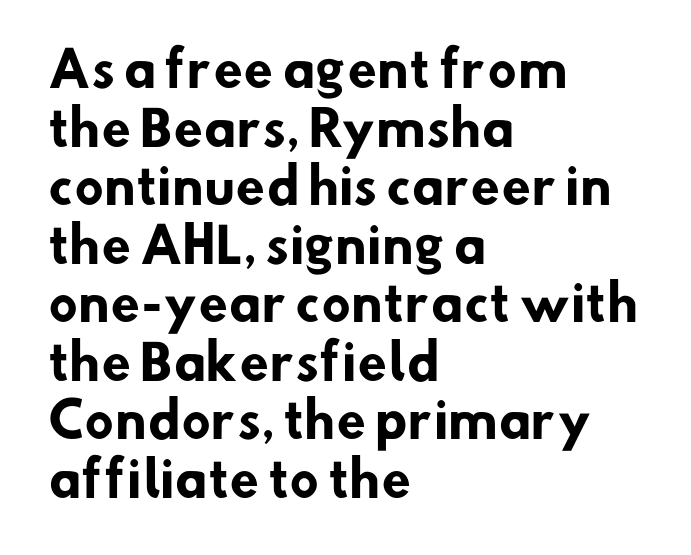
In terms of weight, the rendering is a true, heavy bold. This rendering employs a face without finishing strokes, i.e., a sans-serif. A student would call this left alignment; a typographer would say flush left, rag right. You could call the tracking neutral — neither tight nor loose.
